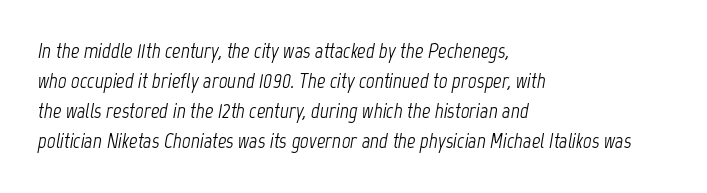
{"italic": "yes", "lean": "right", "slant_degrees": 12, "bold": "no", "underline": "no", "align": "left", "line_spacing": "normal", "line_spacing_ratio": 1.43, "letter_spacing": "normal", "letter_spacing_em": 0.0, "glyph_px": 21}
